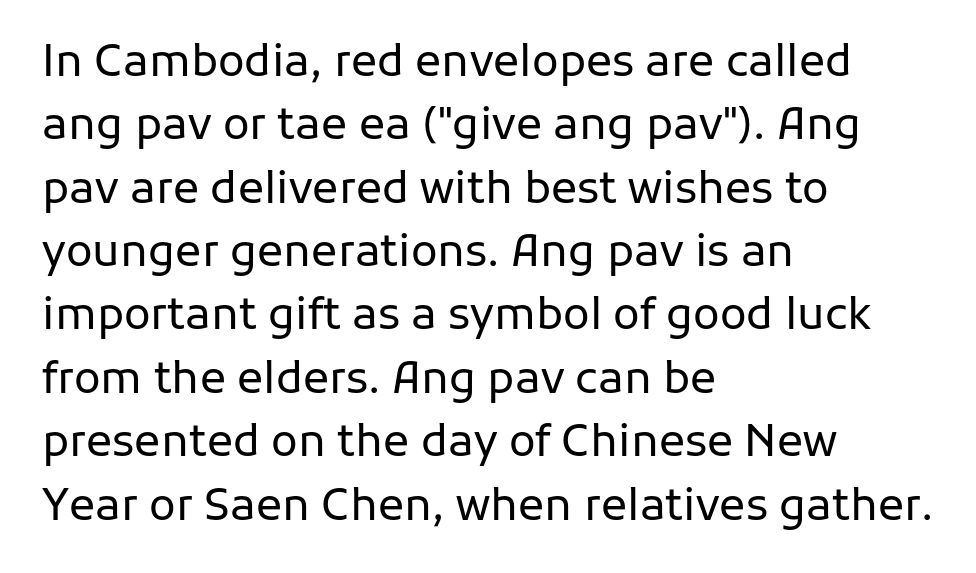
The image shows 44 px regular-weight sans-serif type, upright; set left-aligned, normal line spacing (1.44x), normal letter spacing, not underlined; low stroke contrast and a medium x-height.
